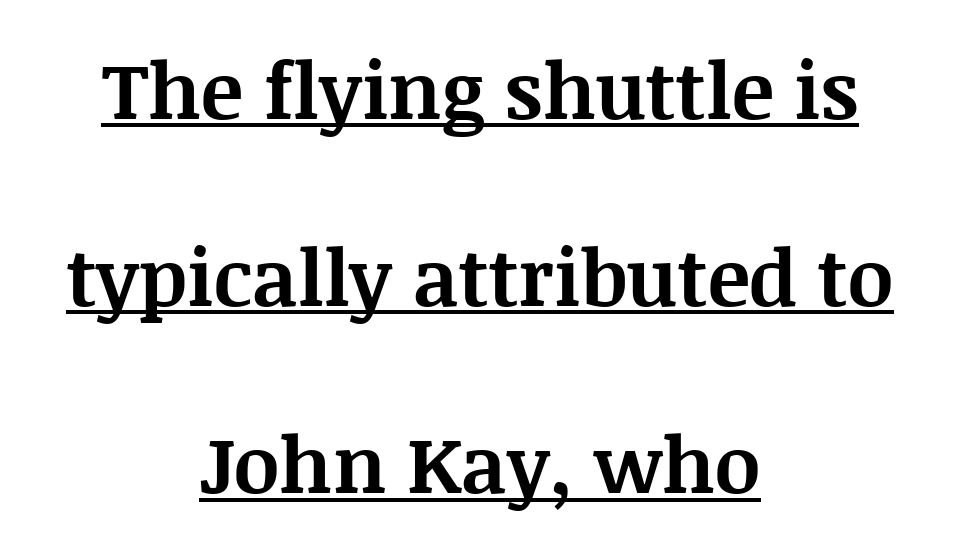
{"serif": "yes", "italic": "no", "bold": "yes", "weight": "bold", "width": "normal", "stroke_contrast": "medium", "x_height": "large", "monospaced": "no", "underline": "yes", "align": "center", "line_spacing": "loose", "line_spacing_ratio": 2.37, "letter_spacing": "normal", "letter_spacing_em": 0.0, "glyph_px": 79}
